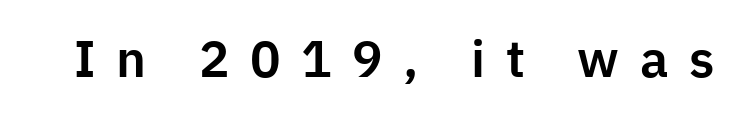
{"serif": "no", "italic": "no", "width": "normal", "stroke_contrast": "low", "x_height": "medium", "monospaced": "no", "underline": "no", "letter_spacing": "wide", "letter_spacing_em": 0.4, "glyph_px": 51}
